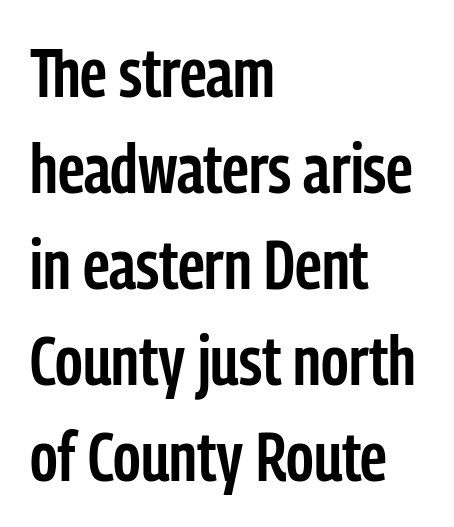
Caption: multi-line text, flush left, ragged right. Looks like regular typesetting: each glyph gets only the width it needs. The type sits square on the baseline with zero lean. Stroke thickness is moderately raised; the sample reads as semibold. The rendering uses a moderate line-height, typical for paragraphs. Anything drawn beneath the words? Only blank space.
